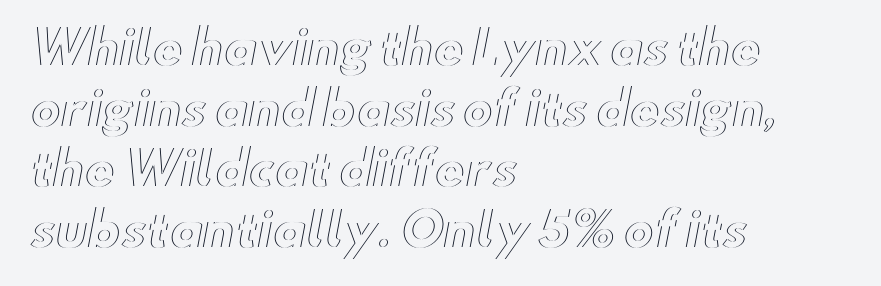
The image shows 46 px wide type; set left-aligned, normal line spacing (1.32x), normal letter spacing, not underlined; a small x-height.
